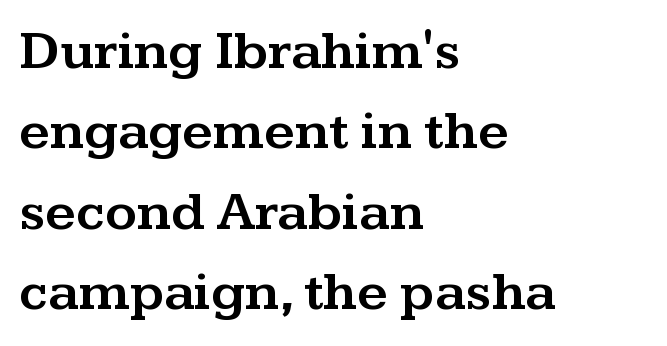
Q: Is the text italic (slanted)? A: No, it is upright.
Q: Is the typeface a serif or a sans-serif typeface? A: Serif.
Q: Is the text underlined? A: No.
Q: How is the paragraph aligned? A: Left-aligned.
Q: Is the spacing between letters normal or unusually wide? A: Normal.
Q: Is the spacing between lines tight, normal or loose? A: Normal.
Q: Width (condensed, normal, or wide)? A: Wide.
Q: Stroke contrast? A: Medium.
Q: x-height? A: Medium.
Q: Monospaced? A: No.
